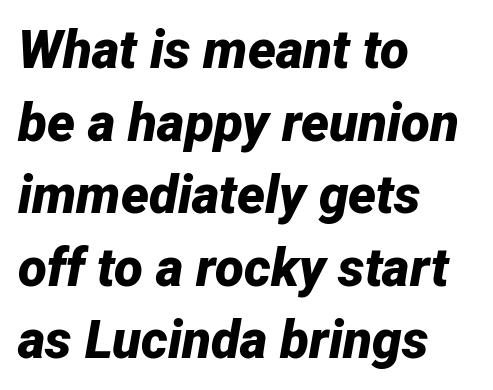
{"italic": "yes", "lean": "right", "slant_degrees": 12, "bold": "yes", "weight": "bold", "width": "normal", "stroke_contrast": "low", "x_height": "medium", "monospaced": "no", "underline": "no", "align": "left", "line_spacing": "normal", "line_spacing_ratio": 1.37, "letter_spacing": "normal", "letter_spacing_em": 0.0, "glyph_px": 53}
